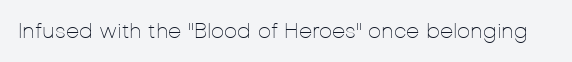
The passage shown is not underscored anywhere. The font's upright variant was chosen for this text. Stems here are at most as thick as an everyday book face. Observe the ordinary spacing: letters are neighbours, not strangers.
